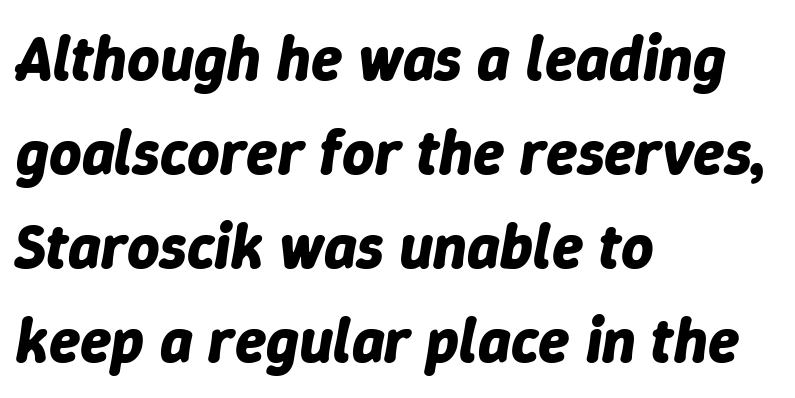
Q: Is the text bold? A: Yes.
Q: Is the text italic (slanted)? A: Yes, it leans right by about 9 degrees.
Q: Is the text underlined? A: No.
Q: How is the paragraph aligned? A: Left-aligned.
Q: Is the spacing between letters normal or unusually wide? A: Normal.
Q: Is the spacing between lines tight, normal or loose? A: Normal.
Q: Width (condensed, normal, or wide)? A: Normal.
Q: Stroke contrast? A: Low.
Q: x-height? A: Medium.
Q: Monospaced? A: No.
